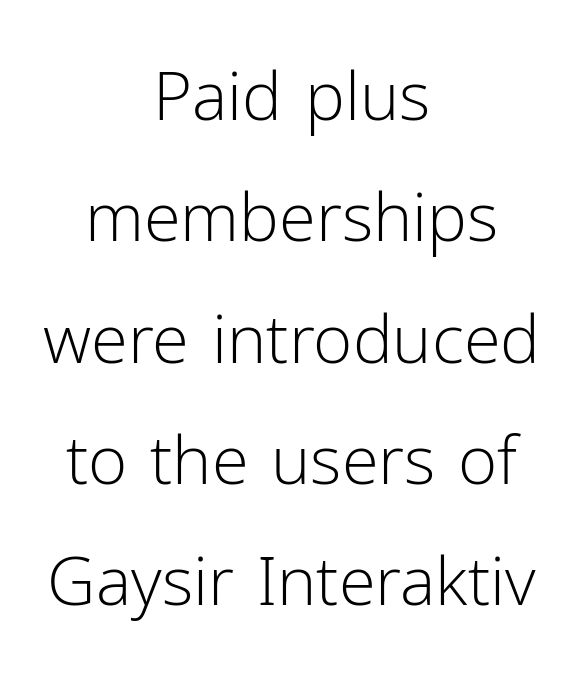
Stroke thickness stays within the range of a standard reading face or lighter. Reading down the block, each line starts at a different indent, mirrored at its end. Unlike a traditional serif, this face leaves its strokes unadorned. These lines are rendered in a variable-pitch font. Descender tails drop into unmarked territory. The letters sit at their default tracking, neither squeezed nor spread.
